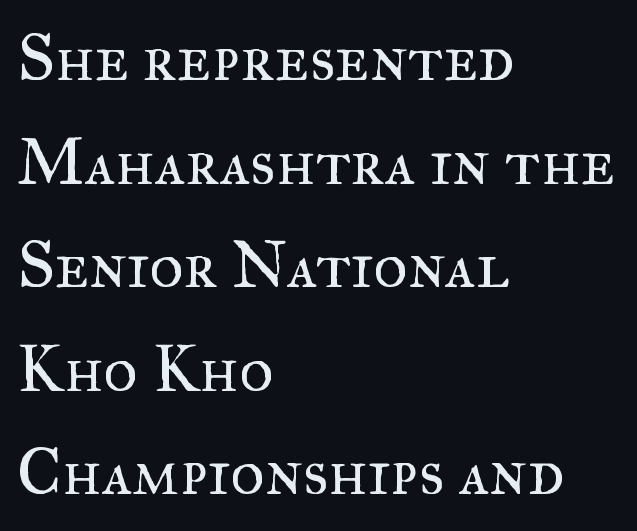
{"serif": "yes", "italic": "no", "bold": "no", "weight": "regular", "width": "normal", "stroke_contrast": "medium", "x_height": "small", "monospaced": "no", "underline": "no", "align": "left", "line_spacing": "normal", "line_spacing_ratio": 1.57, "letter_spacing": "normal", "letter_spacing_em": 0.0, "glyph_px": 66}
